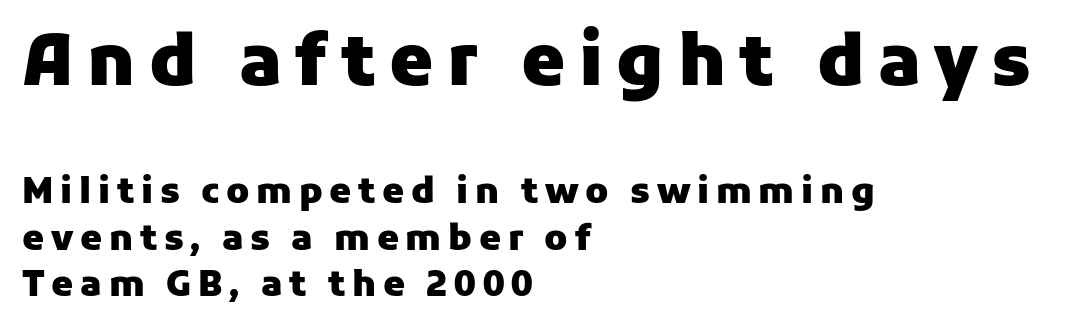
Q: Is the text bold? A: Yes.
Q: Is the text italic (slanted)? A: No, it is upright.
Q: Is the typeface a serif or a sans-serif typeface? A: Sans-serif.
Q: Is the text underlined? A: No.
Q: How is the paragraph aligned? A: Left-aligned.
Q: Is the spacing between lines tight, normal or loose? A: Normal.
Q: Which block of text is set in a larger size, the first (top) or the second (bottom)? A: The first (top) one.
Q: Width (condensed, normal, or wide)? A: Normal.
Q: Stroke contrast? A: Low.
Q: x-height? A: Medium.
Q: Monospaced? A: No.
